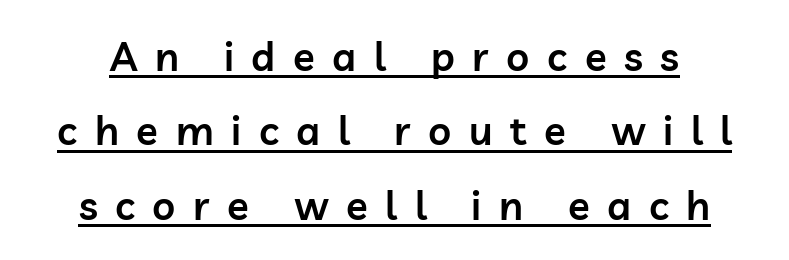
{"serif": "no", "italic": "no", "bold": "semi", "weight": "semibold", "width": "normal", "stroke_contrast": "low", "x_height": "medium", "monospaced": "no", "underline": "yes", "line_spacing_ratio": 1.86, "letter_spacing": "wide", "letter_spacing_em": 0.44, "glyph_px": 40}
